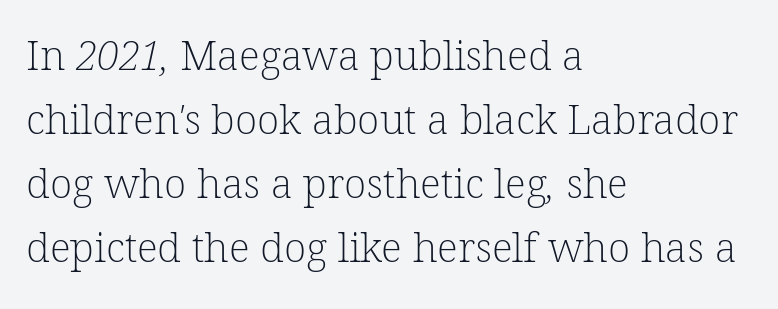
{"serif": "yes", "bold": "no", "weight": "light", "width": "normal", "stroke_contrast": "low", "x_height": "medium", "monospaced": "no", "underline": "no", "align": "left", "line_spacing": "normal", "line_spacing_ratio": 1.56, "letter_spacing": "normal", "letter_spacing_em": 0.0, "glyph_px": 41}
